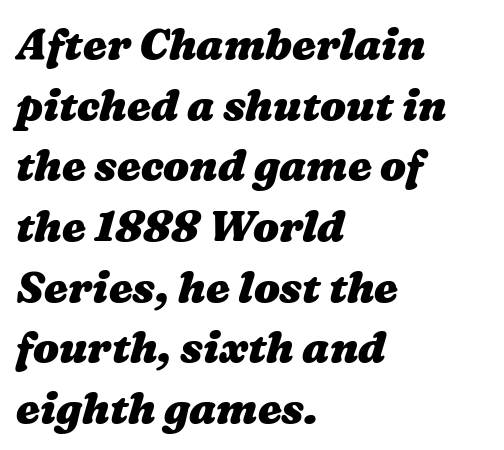
The image shows 43 px heavy, wide type; set left-aligned, normal line spacing (1.41x), normal letter spacing, not underlined; medium stroke contrast and a medium x-height.
